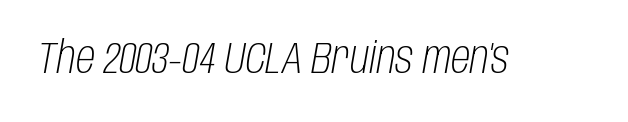
{"italic": "yes", "lean": "right", "slant_degrees": 10, "bold": "no", "weight": "light", "width": "condensed", "stroke_contrast": "low", "x_height": "large", "monospaced": "no", "underline": "no", "letter_spacing": "normal", "letter_spacing_em": 0.0, "glyph_px": 44}
